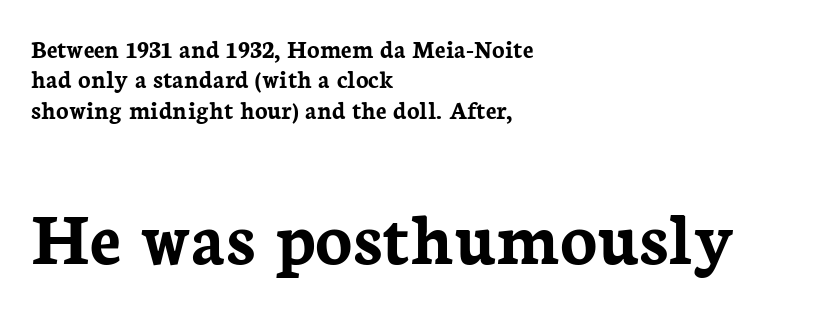
{"serif": "yes", "italic": "no", "bold": "yes", "weight": "semibold", "width": "normal", "stroke_contrast": "low", "x_height": "medium", "monospaced": "no", "underline": "no", "align": "left", "line_spacing_ratio": 1.17, "letter_spacing": "normal", "letter_spacing_em": 0.0, "larger_block": "second", "size_ratio": 2.96, "glyph_px": 77}
